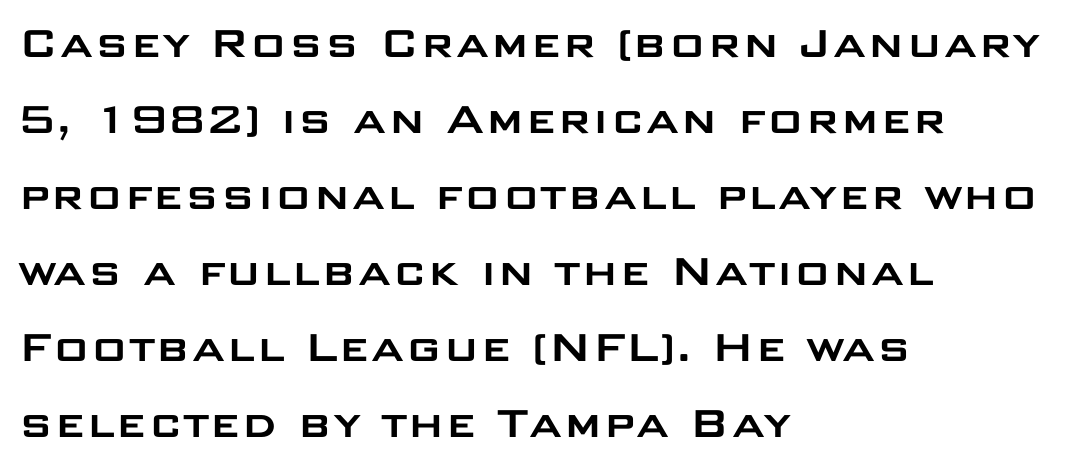
Character widths vary here, with narrow letters taking less room than wide ones. The block of text has a typical density, with ordinary space between rows. These lines are composed in type without serifs. There is no visible air inserted between adjacent glyphs. Words float on clear page, feet unadorned. Line starts are locked; line ends wander.
